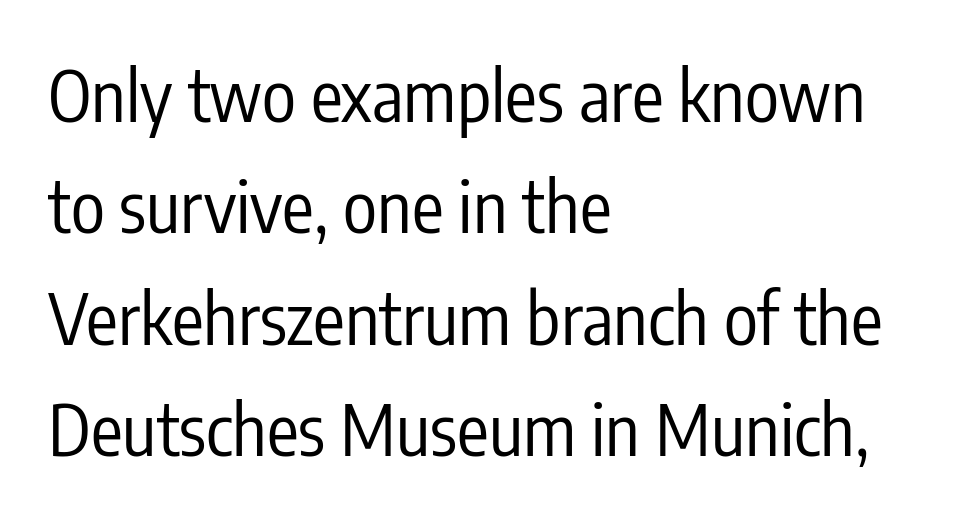
The image shows 71 px regular-weight, condensed sans-serif type, upright; set left-aligned, normal line spacing (1.57x), normal letter spacing, not underlined; low stroke contrast and a medium x-height.
